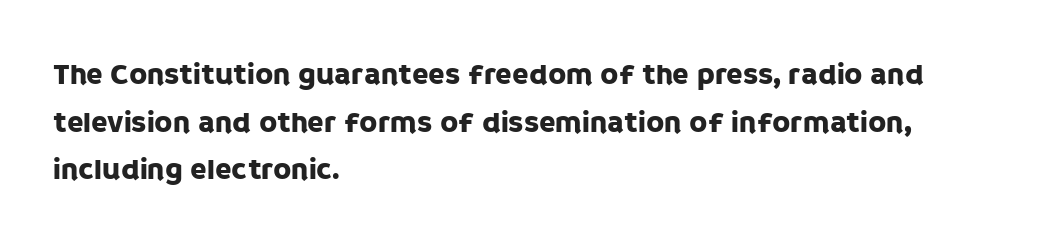
Q: Is the text italic (slanted)? A: No, it is upright.
Q: Is the typeface a serif or a sans-serif typeface? A: Sans-serif.
Q: Is the text underlined? A: No.
Q: How is the paragraph aligned? A: Left-aligned.
Q: Is the spacing between letters normal or unusually wide? A: Normal.
Q: Is the spacing between lines tight, normal or loose? A: Normal.
Q: Width (condensed, normal, or wide)? A: Normal.
Q: Stroke contrast? A: Low.
Q: x-height? A: Large.
Q: Monospaced? A: No.
